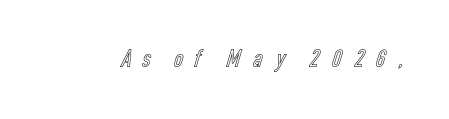
Q: Is the text italic (slanted)? A: Yes.
Q: Is the text underlined? A: No.
Q: Is the spacing between letters normal or unusually wide? A: Unusually wide.
